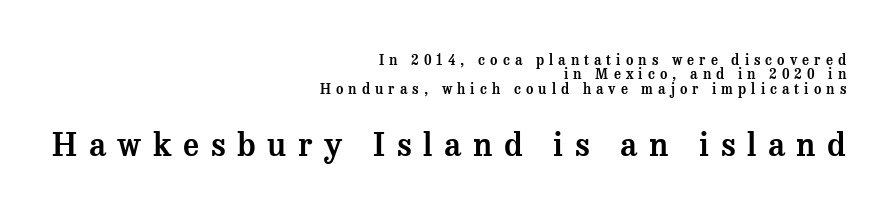
The image shows 32 px serif type, upright; set right-aligned, tight line spacing (1.03x), unusually wide letter spacing (+0.36 em), not underlined; the second (bottom) block is 2.29x larger; medium stroke contrast and a medium x-height.
